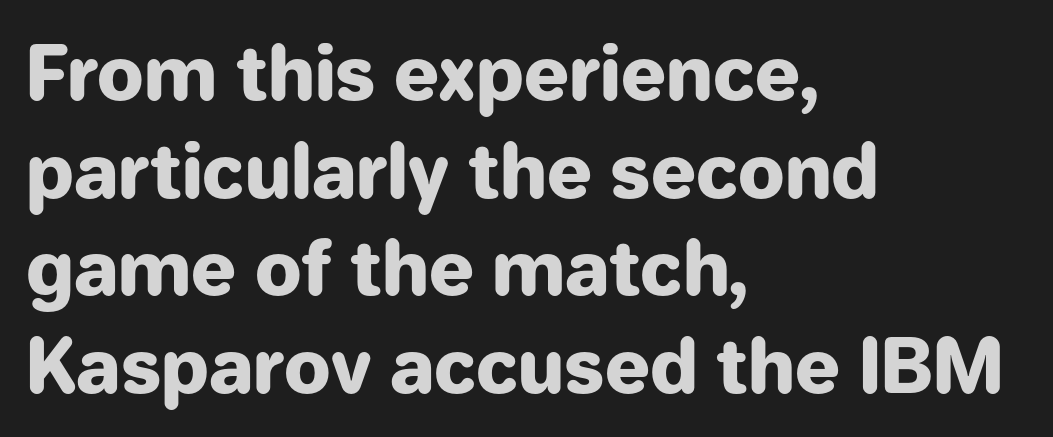
The image shows 74 px heavy sans-serif type, upright; set left-aligned, normal line spacing (1.32x), normal letter spacing, not underlined; low stroke contrast and a medium x-height.
